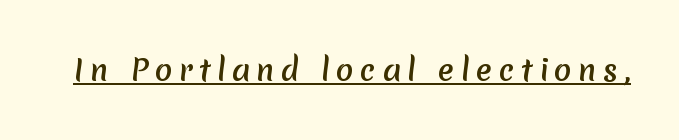
Q: Is the typeface a serif or a sans-serif typeface? A: Sans-serif.
Q: Is the text underlined? A: Yes.
Q: Is the spacing between letters normal or unusually wide? A: Unusually wide.
Q: Width (condensed, normal, or wide)? A: Normal.
Q: Stroke contrast? A: Medium.
Q: x-height? A: Medium.
Q: Monospaced? A: No.
